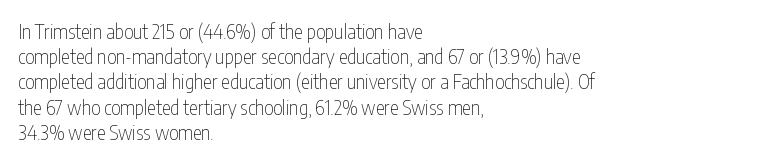
{"italic": "no", "bold": "no", "underline": "no", "align": "left", "line_spacing": "normal", "line_spacing_ratio": 1.26, "letter_spacing": "normal", "letter_spacing_em": 0.0, "glyph_px": 20}
